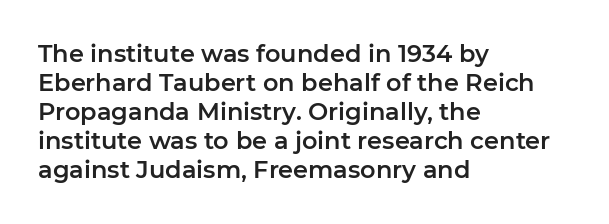
The area under the type is left untouched. Is the block centered? No — it sits flush against the left margin. Default kerning and tracking; the words read as compact shapes. Is there any slant? The stems are plumb.
